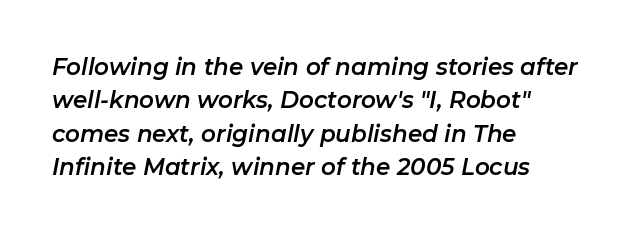
Q: Is the text italic (slanted)? A: Yes, it leans right by about 11 degrees.
Q: Is the text underlined? A: No.
Q: How is the paragraph aligned? A: Left-aligned.
Q: Is the spacing between letters normal or unusually wide? A: Normal.
Q: Is the spacing between lines tight, normal or loose? A: Normal.
